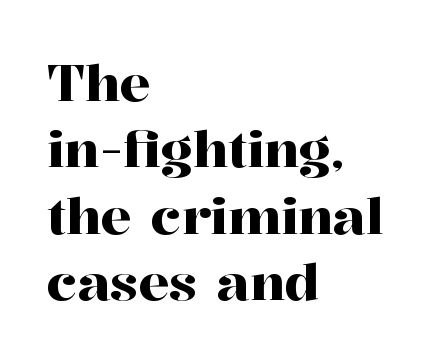
Q: Is the text italic (slanted)? A: No, it is upright.
Q: Is the typeface a serif or a sans-serif typeface? A: Serif.
Q: Is the text underlined? A: No.
Q: How is the paragraph aligned? A: Left-aligned.
Q: Is the spacing between letters normal or unusually wide? A: Normal.
Q: Is the spacing between lines tight, normal or loose? A: Normal.
Q: Width (condensed, normal, or wide)? A: Normal.
Q: Stroke contrast? A: High.
Q: x-height? A: Medium.
Q: Monospaced? A: No.
